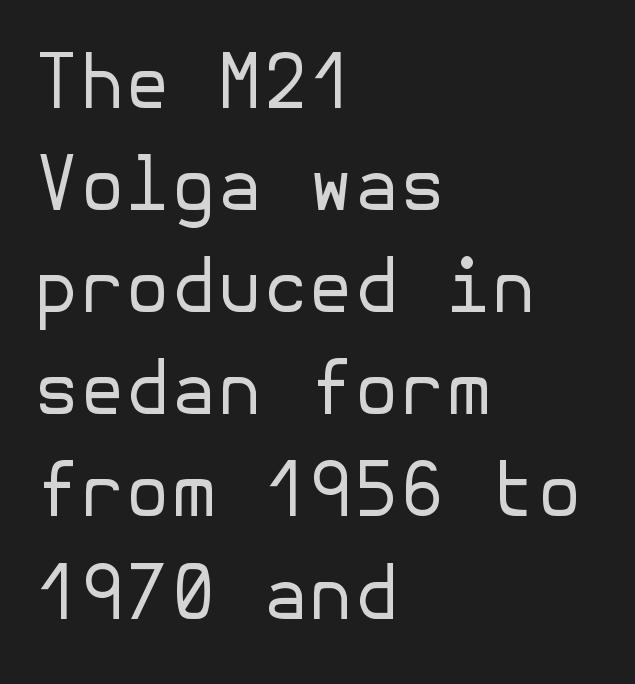
{"serif": "no", "italic": "no", "bold": "no", "weight": "regular", "width": "normal", "stroke_contrast": "low", "x_height": "medium", "underline": "no", "align": "left", "line_spacing": "normal", "line_spacing_ratio": 1.38, "letter_spacing": "normal", "letter_spacing_em": 0.0, "glyph_px": 74}
